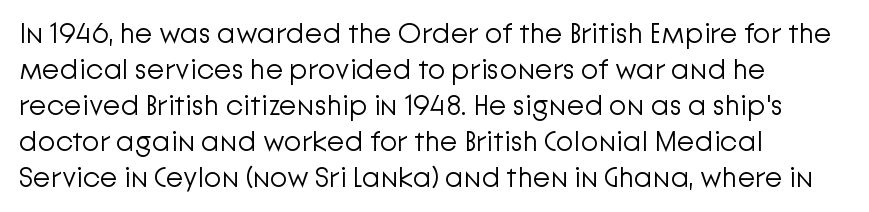
The image shows 29 px light sans-serif type, upright; set left-aligned, line spacing 1.24x, normal letter spacing, not underlined; low stroke contrast and a medium x-height.
